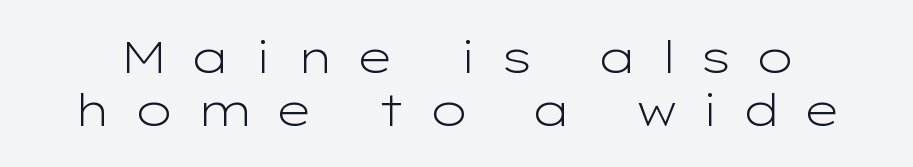
The image shows 45 px light, wide sans-serif type, upright; set line spacing 1.18x, unusually wide letter spacing (+0.49 em), not underlined; low stroke contrast and a medium x-height.
